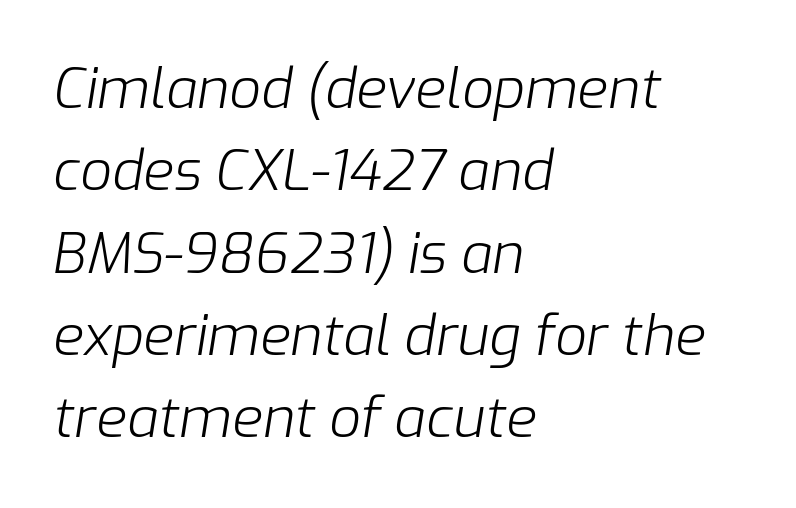
The image shows 56 px light type, italic (leaning right); set left-aligned, normal line spacing (1.47x), normal letter spacing, not underlined; low stroke contrast and a medium x-height.
